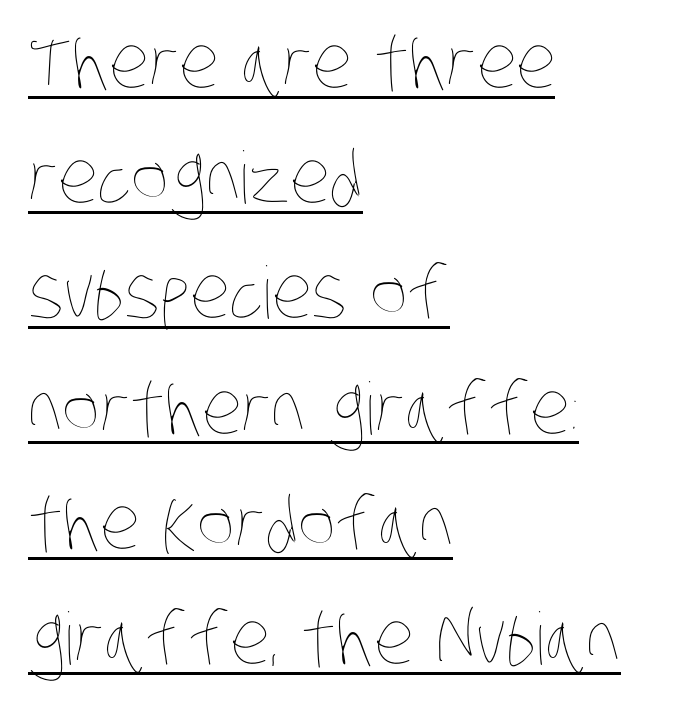
Interline gaps are of average width in this sample. A quiet, ordinary-to-light weight characterises the typeface. Leftover space on each line is placed entirely after the last word. Nobody touched the tracking dial on this one. A baseline rule has been typeset under these characters.
